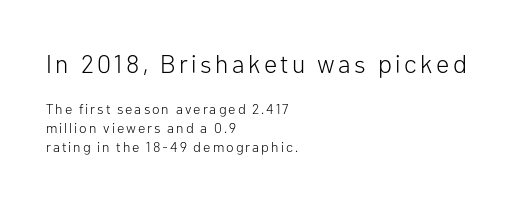
The image shows 25 px text type, upright; set left-aligned, normal line spacing (1.34x), not underlined; the first (top) block is 1.79x larger.
